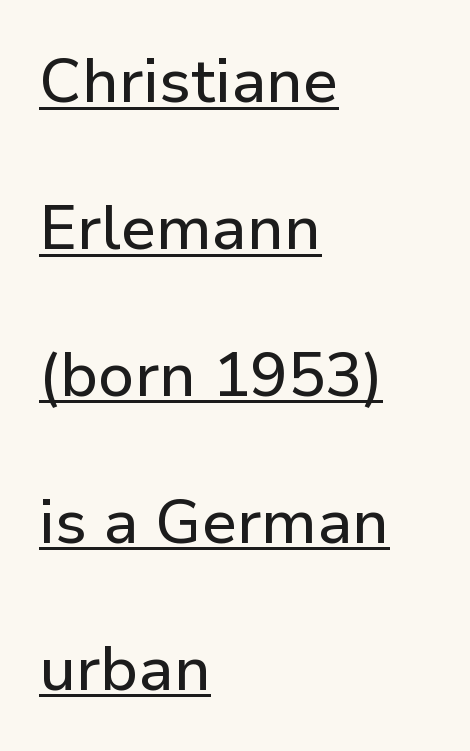
Q: Is the text italic (slanted)? A: No, it is upright.
Q: Is the typeface a serif or a sans-serif typeface? A: Sans-serif.
Q: Is the text underlined? A: Yes.
Q: How is the paragraph aligned? A: Left-aligned.
Q: Is the spacing between letters normal or unusually wide? A: Normal.
Q: Is the spacing between lines tight, normal or loose? A: Loose.
Q: Width (condensed, normal, or wide)? A: Normal.
Q: Stroke contrast? A: Low.
Q: x-height? A: Medium.
Q: Monospaced? A: No.
